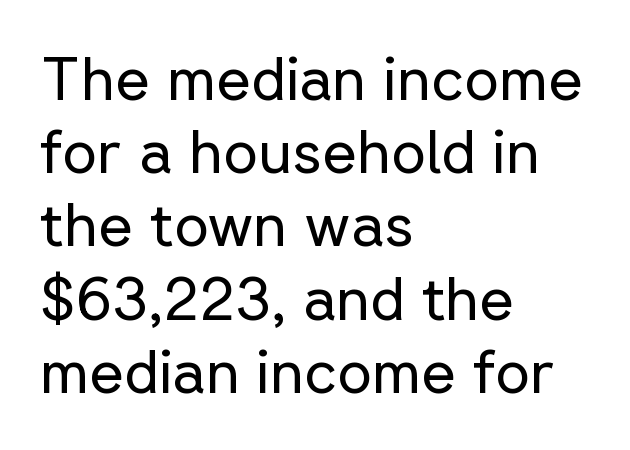
{"serif": "no", "italic": "no", "bold": "no", "weight": "regular", "width": "normal", "stroke_contrast": "low", "x_height": "medium", "monospaced": "no", "underline": "no", "align": "left", "line_spacing_ratio": 1.22, "letter_spacing": "normal", "letter_spacing_em": 0.0, "glyph_px": 60}
